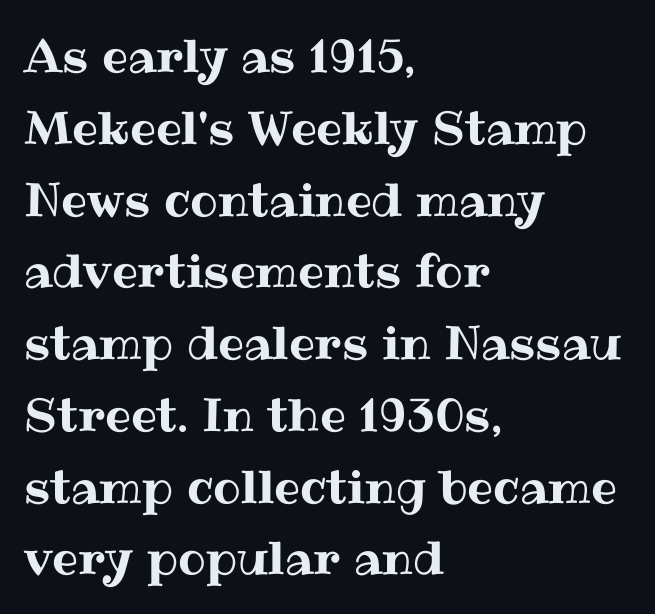
The image shows 46 px text type, upright; set left-aligned, normal line spacing (1.56x), normal letter spacing, not underlined; medium stroke contrast and a medium x-height.
